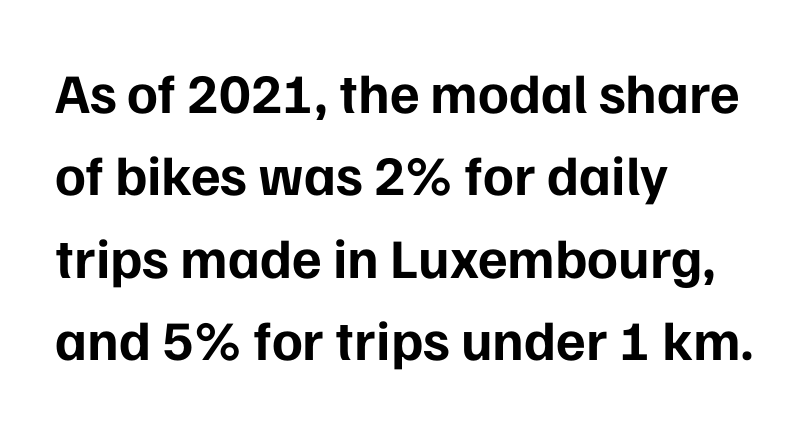
{"serif": "no", "italic": "no", "bold": "yes", "weight": "bold", "width": "normal", "stroke_contrast": "low", "x_height": "medium", "monospaced": "no", "underline": "no", "align": "left", "line_spacing": "normal", "line_spacing_ratio": 1.47, "letter_spacing": "normal", "letter_spacing_em": 0.0, "glyph_px": 56}
